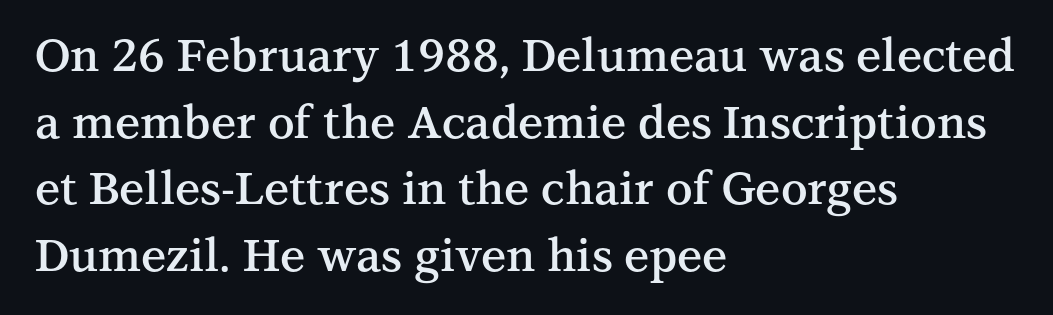
Q: Is the text bold? A: Semi-bold.
Q: Is the text italic (slanted)? A: No, it is upright.
Q: Is the typeface a serif or a sans-serif typeface? A: Serif.
Q: Is the text underlined? A: No.
Q: How is the paragraph aligned? A: Left-aligned.
Q: Is the spacing between letters normal or unusually wide? A: Normal.
Q: Is the spacing between lines tight, normal or loose? A: Normal.
Q: Width (condensed, normal, or wide)? A: Normal.
Q: Stroke contrast? A: Medium.
Q: x-height? A: Medium.
Q: Monospaced? A: No.
